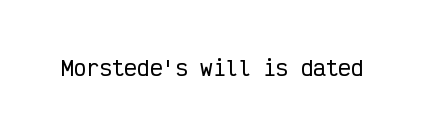
The image shows 21 px text type, upright; set normal letter spacing, not underlined.
